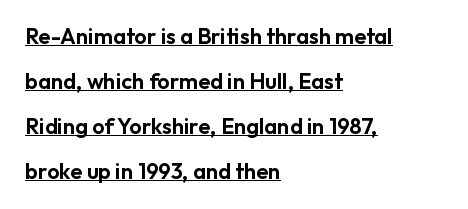
The image shows 22 px text type, upright; set left-aligned, loose line spacing (2.04x), normal letter spacing, underlined.
